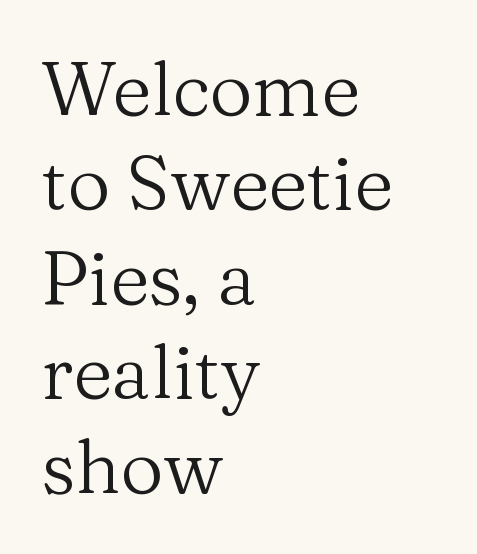
Quick note: underline off. Small tapered or slab feet sit at the stroke ends, so this counts as serif. Note the varied advance widths — an 'i' is clearly narrower than an 'm'. The letters stand upright; this is a roman face. The strokes carry an ordinary text weight at most.
